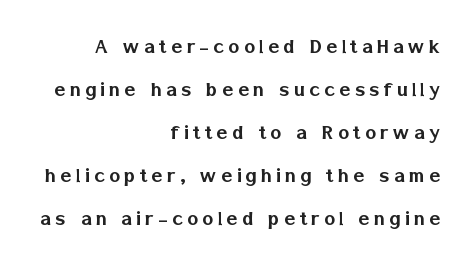
The image shows 23 px text type, upright; set right-aligned, line spacing 1.87x, not underlined.
